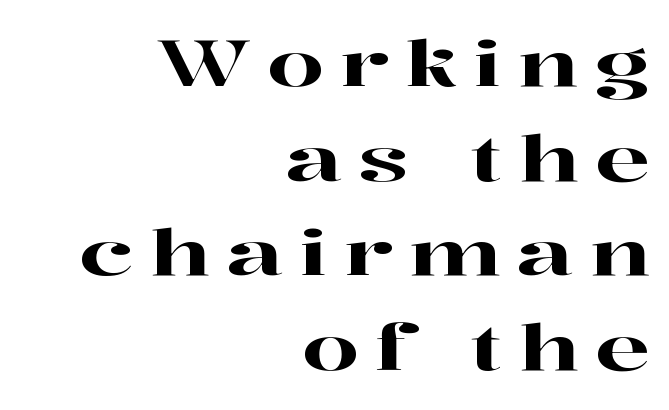
Nope, not italic — everything's standing straight. The text was rendered using a seriffed face with decorative stroke endings. How are the letters spaced? Widely, with obvious added tracking. Plain, unruled lines of type. Here the designer chose a conventional face with non-uniform glyph widths.
